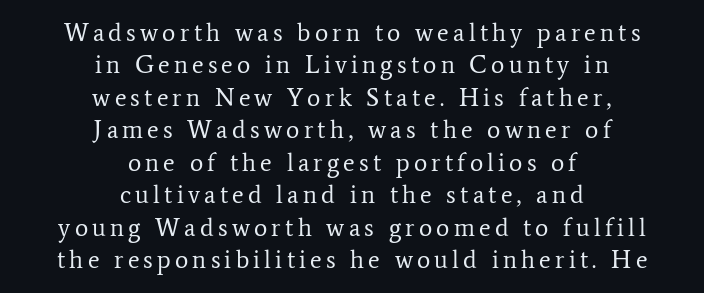
{"italic": "no", "bold": "no", "underline": "no", "align": "center", "line_spacing": "normal", "line_spacing_ratio": 1.3, "glyph_px": 25}
